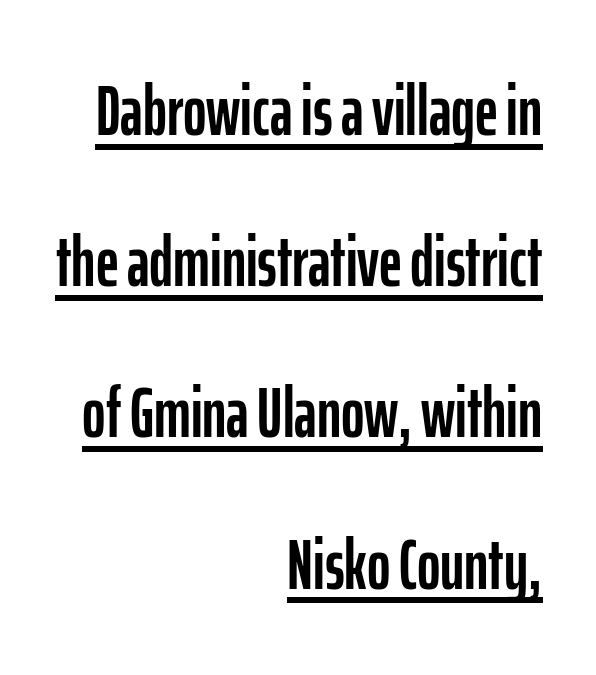
The image shows 71 px condensed sans-serif type, upright; set right-aligned, loose line spacing (2.13x), normal letter spacing, underlined; low stroke contrast and a medium x-height.
